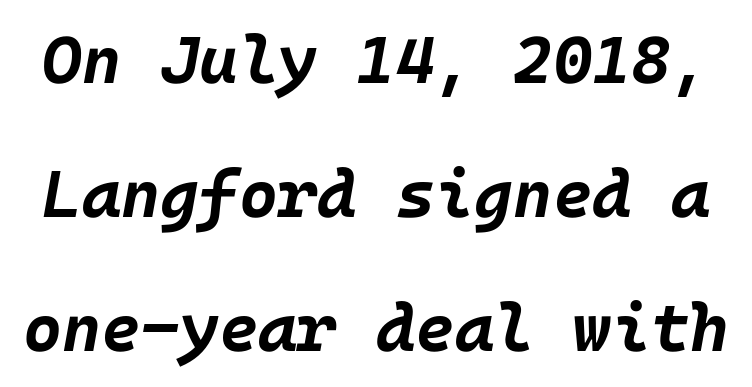
The image shows 67 px bold type, italic (leaning right); set loose line spacing (2.0x), normal letter spacing, not underlined; low stroke contrast and a large x-height.
